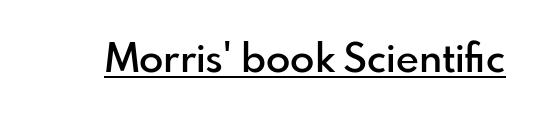
Unlike italic type, these characters show no tilt at all. Serifs: no, the terminals of the letterforms are clean. Each glyph is drawn with semibold strokes, heavier than normal yet not fully bold. Honestly, the underline is the first thing you notice here.
